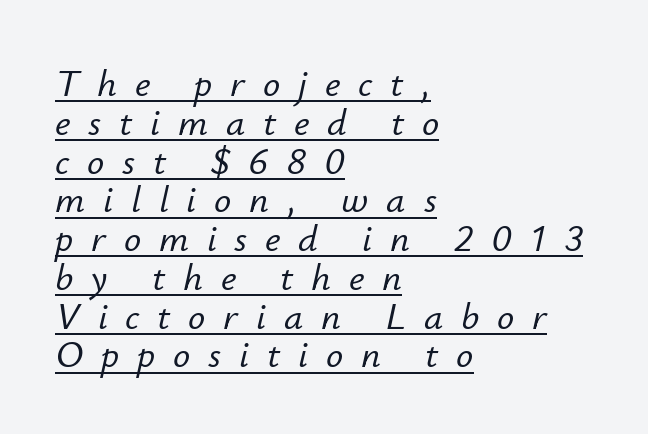
The image shows 38 px text type, italic (leaning right); set left-aligned, tight line spacing (1.02x), unusually wide letter spacing (+0.47 em), underlined; low stroke contrast and a small x-height.
